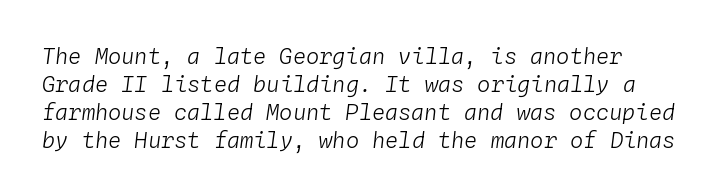
The letters are slanted; this is an italic face. Weight: regular or lighter. This block has exactly the height ordinary leading produces. The zone under the glyphs is completely vacant. You could call the tracking neutral — neither tight nor loose.
